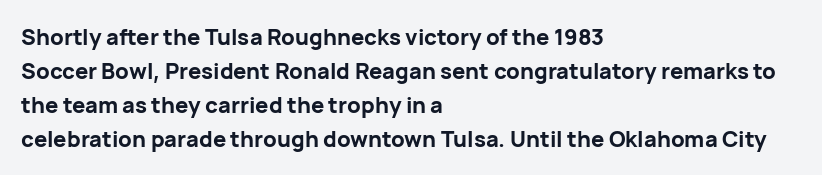
Q: Is the text bold? A: Yes.
Q: Is the text italic (slanted)? A: No, it is upright.
Q: Is the text underlined? A: No.
Q: How is the paragraph aligned? A: Left-aligned.
Q: Is the spacing between letters normal or unusually wide? A: Normal.
Q: Is the spacing between lines tight, normal or loose? A: Normal.
